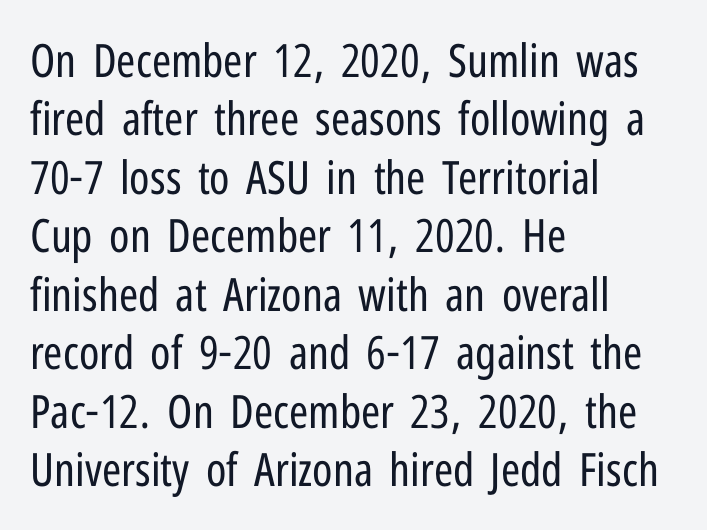
The image shows 46 px regular-weight, condensed sans-serif type, upright; set left-aligned, normal line spacing (1.27x), normal letter spacing, not underlined; low stroke contrast and a medium x-height.
